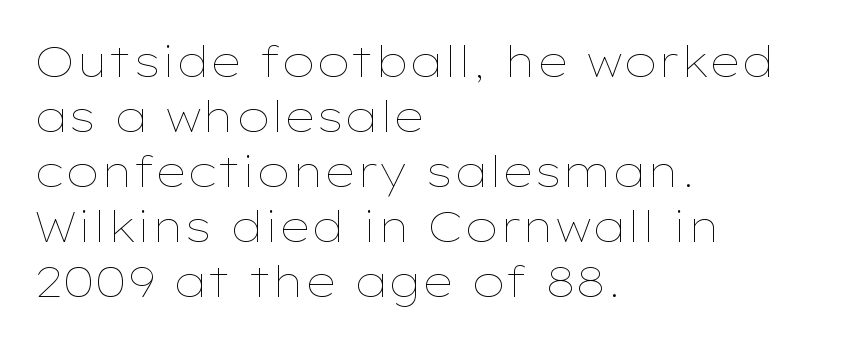
Q: Is the text bold? A: No.
Q: Is the text italic (slanted)? A: No, it is upright.
Q: Is the text underlined? A: No.
Q: How is the paragraph aligned? A: Left-aligned.
Q: Is the spacing between letters normal or unusually wide? A: Normal.
Q: Is the spacing between lines tight, normal or loose? A: Normal.
Q: Width (condensed, normal, or wide)? A: Wide.
Q: Stroke contrast? A: Low.
Q: x-height? A: Medium.
Q: Monospaced? A: No.
